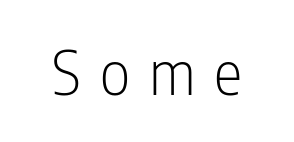
Words appear elongated and porous because spacing is wide. Counters stay open thanks to moderate or lighter strokes. The lettering holds an erect, upright posture throughout. Proportional: the letters do not fall into vertical columns. Has an underline been added? It has not. Serif or sans? Sans — the stroke terminals are bare.
